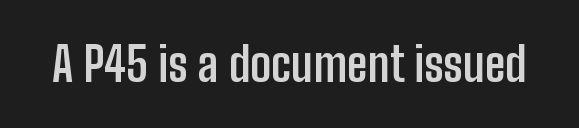
{"serif": "no", "italic": "no", "bold": "yes", "weight": "semibold", "width": "condensed", "stroke_contrast": "low", "x_height": "medium", "monospaced": "no", "underline": "no", "letter_spacing": "normal", "letter_spacing_em": 0.0, "glyph_px": 47}
